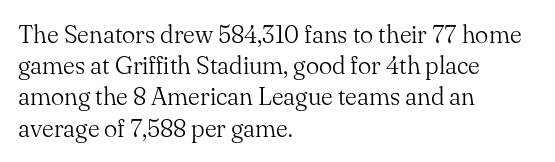
The image shows 25 px text type, upright; set left-aligned, normal line spacing (1.25x), normal letter spacing, not underlined.
